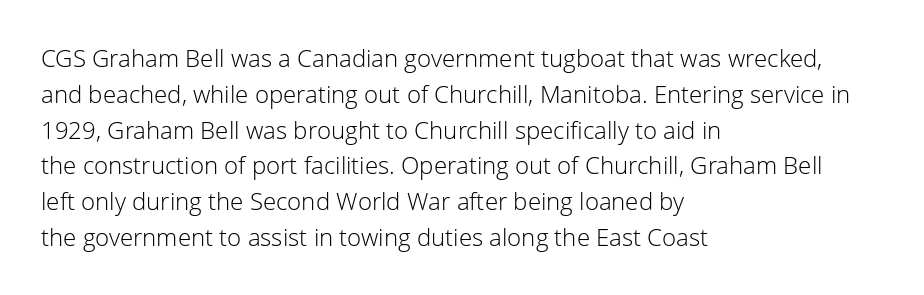
The image shows 24 px text type, upright; set left-aligned, normal line spacing (1.49x), normal letter spacing, not underlined.
